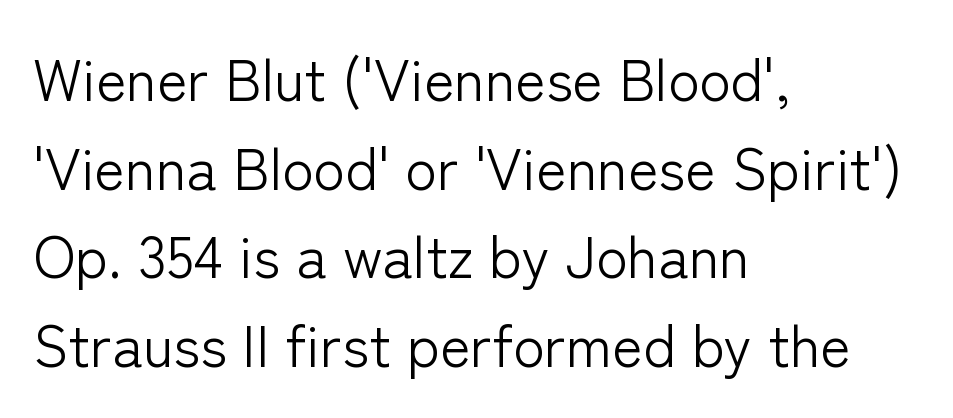
Q: Is the text bold? A: No.
Q: Is the text italic (slanted)? A: No, it is upright.
Q: Is the typeface a serif or a sans-serif typeface? A: Sans-serif.
Q: Is the text underlined? A: No.
Q: How is the paragraph aligned? A: Left-aligned.
Q: Is the spacing between letters normal or unusually wide? A: Normal.
Q: Is the spacing between lines tight, normal or loose? A: Normal.
Q: Width (condensed, normal, or wide)? A: Normal.
Q: Stroke contrast? A: Low.
Q: x-height? A: Medium.
Q: Monospaced? A: No.
